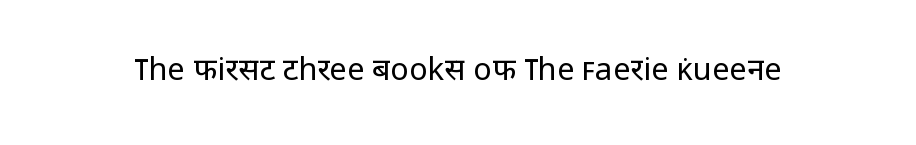
The image shows 31 px regular-weight sans-serif type, upright; set normal letter spacing, not underlined; low stroke contrast and a medium x-height.
